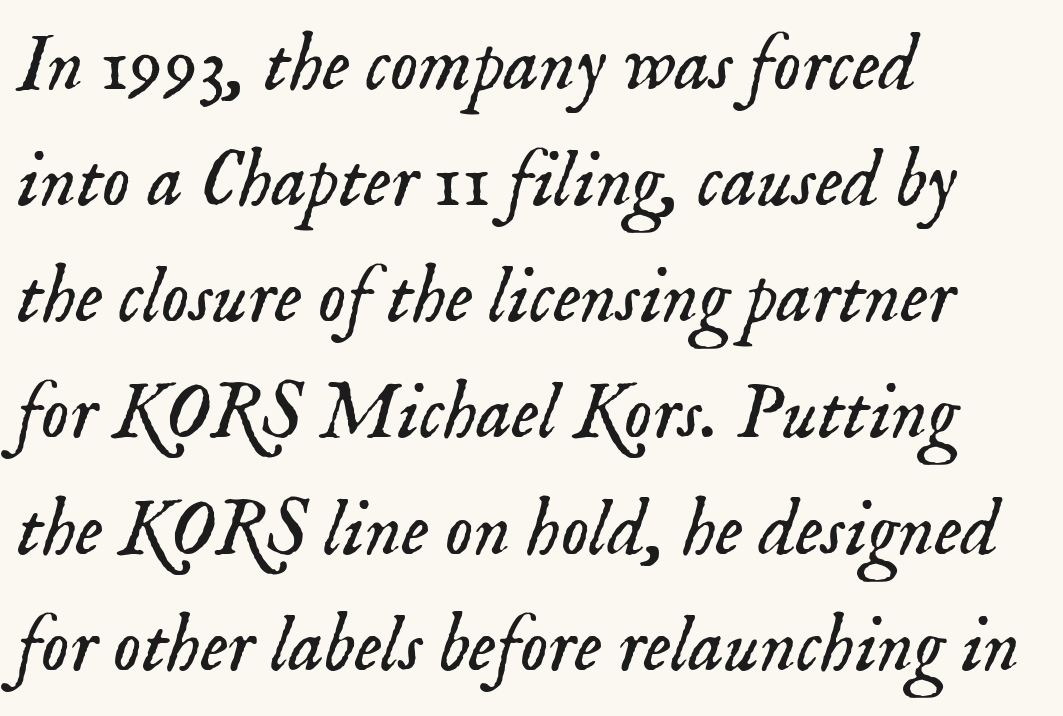
Q: Is the text bold? A: No.
Q: Is the text italic (slanted)? A: Yes, it leans right by about 18 degrees.
Q: Is the typeface a serif or a sans-serif typeface? A: Serif.
Q: Is the text underlined? A: No.
Q: How is the paragraph aligned? A: Left-aligned.
Q: Is the spacing between letters normal or unusually wide? A: Normal.
Q: Is the spacing between lines tight, normal or loose? A: Normal.
Q: Width (condensed, normal, or wide)? A: Normal.
Q: Stroke contrast? A: Low.
Q: x-height? A: Small.
Q: Monospaced? A: No.
